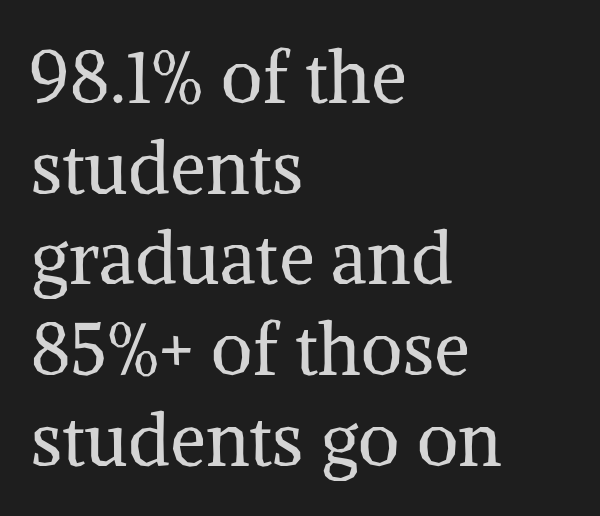
The image shows 72 px regular-weight serif type, upright; set left-aligned, normal line spacing (1.26x), normal letter spacing, not underlined; medium stroke contrast and a medium x-height.
